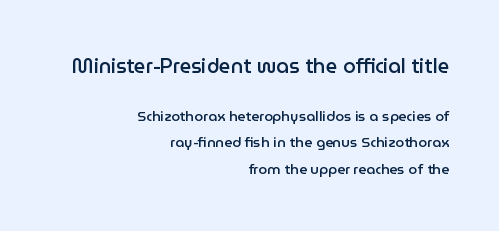
The image shows 20 px text type, upright; set right-aligned, line spacing 1.89x, normal letter spacing, not underlined; the first (top) block is 1.43x larger.
